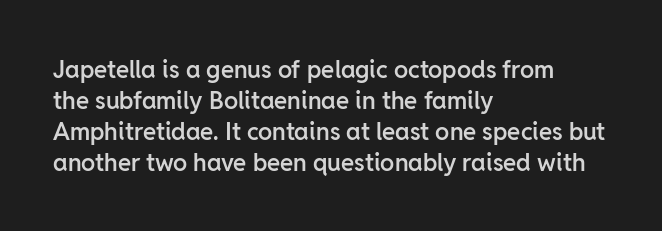
Q: Is the text bold? A: Semi-bold.
Q: Is the text italic (slanted)? A: No, it is upright.
Q: Is the text underlined? A: No.
Q: How is the paragraph aligned? A: Left-aligned.
Q: Is the spacing between letters normal or unusually wide? A: Normal.
Q: Is the spacing between lines tight, normal or loose? A: Normal.
